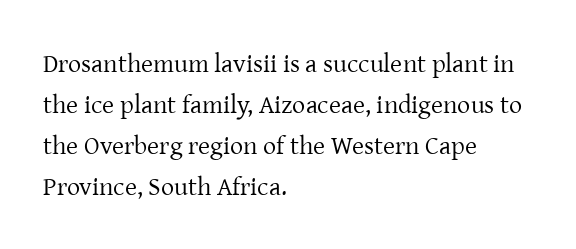
Q: Is the text bold? A: No.
Q: Is the text italic (slanted)? A: No, it is upright.
Q: Is the text underlined? A: No.
Q: How is the paragraph aligned? A: Left-aligned.
Q: Is the spacing between letters normal or unusually wide? A: Normal.
Q: Is the spacing between lines tight, normal or loose? A: Normal.
